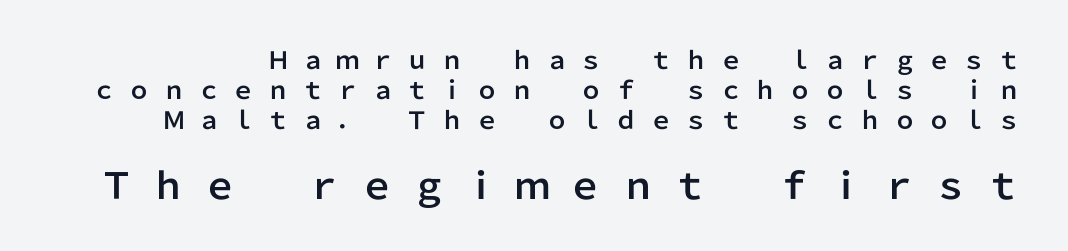
The image shows 36 px sans-serif type, upright; set normal line spacing (1.26x), unusually wide letter spacing (+0.45 em), not underlined; the second (bottom) block is 1.5x larger; low stroke contrast and a medium x-height.
